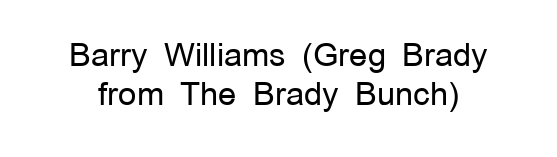
{"serif": "no", "italic": "no", "bold": "no", "weight": "regular", "width": "normal", "stroke_contrast": "low", "x_height": "medium", "monospaced": "no", "underline": "no", "line_spacing_ratio": 1.22, "letter_spacing": "normal", "letter_spacing_em": 0.0, "glyph_px": 32}
